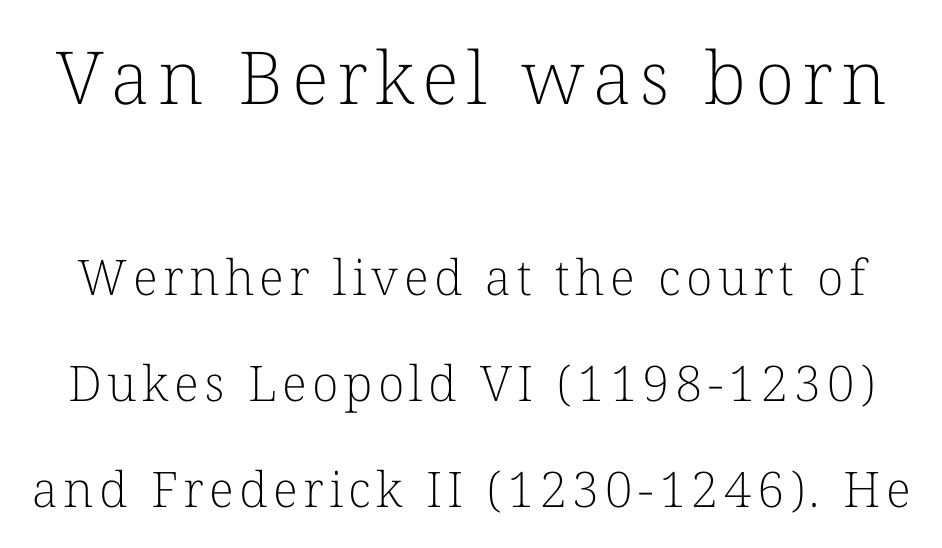
Rule under the text: the space is simply empty. The passage shown is not bold in any degree. These lines were composed using upright roman letters. Baseline-to-baseline distance is far greater than the letter height.
